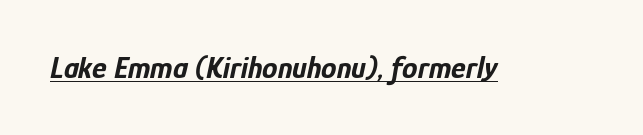
The image shows 31 px bold, condensed type, italic (leaning right); set normal letter spacing, underlined; low stroke contrast and a medium x-height.
